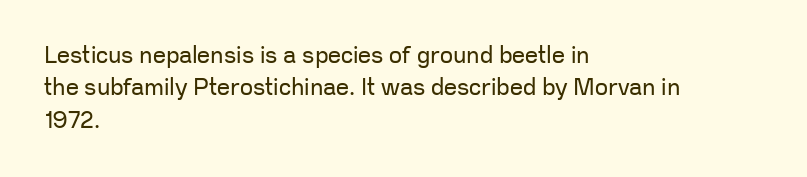
The image shows 23 px text type, upright; set left-aligned, normal line spacing (1.41x), normal letter spacing, not underlined.
